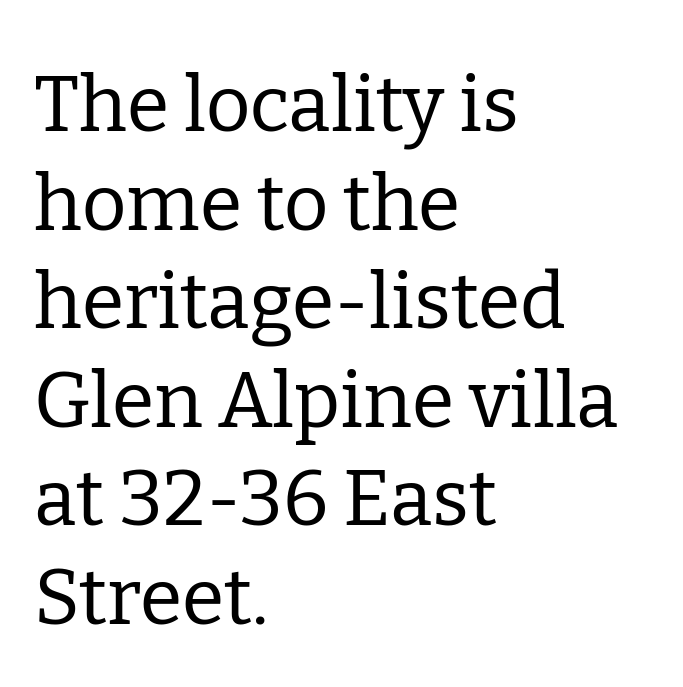
The image shows 77 px regular-weight serif type, upright; set left-aligned, normal line spacing (1.28x), normal letter spacing, not underlined; low stroke contrast and a medium x-height.
